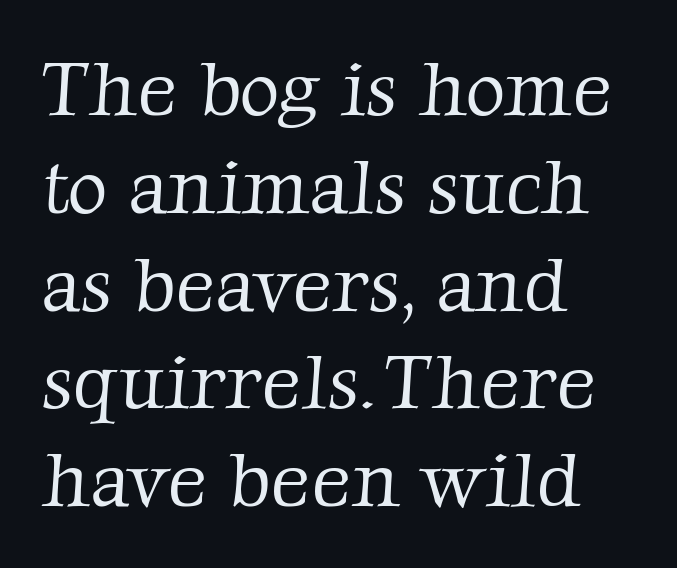
Q: Is the text bold? A: No.
Q: Is the typeface a serif or a sans-serif typeface? A: Serif.
Q: Is the text underlined? A: No.
Q: How is the paragraph aligned? A: Left-aligned.
Q: Is the spacing between letters normal or unusually wide? A: Normal.
Q: Is the spacing between lines tight, normal or loose? A: Normal.
Q: Width (condensed, normal, or wide)? A: Normal.
Q: Stroke contrast? A: Low.
Q: x-height? A: Medium.
Q: Monospaced? A: No.
